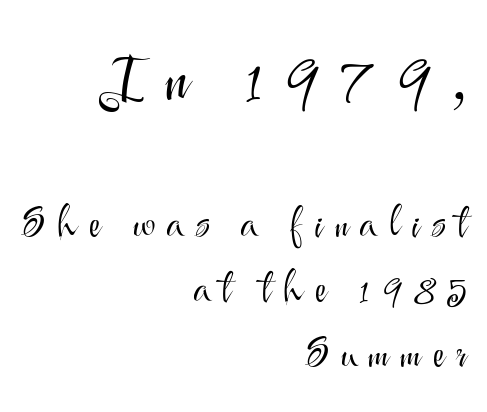
The image shows 71 px light sans-serif type; set right-aligned, normal line spacing (1.59x), unusually wide letter spacing (+0.29 em), not underlined; the first (top) block is 1.73x larger; medium stroke contrast and a small x-height.
